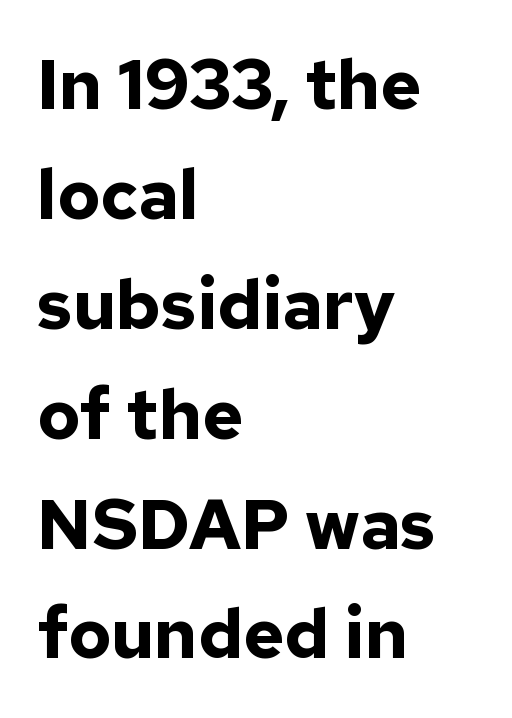
Q: Is the text bold? A: Yes.
Q: Is the text italic (slanted)? A: No, it is upright.
Q: Is the typeface a serif or a sans-serif typeface? A: Sans-serif.
Q: Is the text underlined? A: No.
Q: How is the paragraph aligned? A: Left-aligned.
Q: Is the spacing between letters normal or unusually wide? A: Normal.
Q: Is the spacing between lines tight, normal or loose? A: Normal.
Q: Width (condensed, normal, or wide)? A: Normal.
Q: Stroke contrast? A: Low.
Q: x-height? A: Medium.
Q: Monospaced? A: No.
